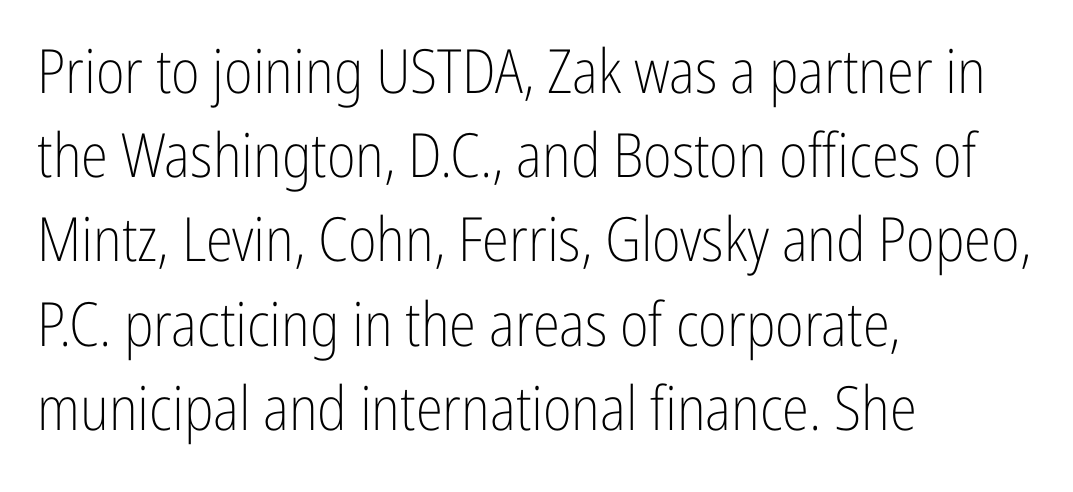
The image shows 61 px light, condensed sans-serif type, upright; set left-aligned, normal line spacing (1.38x), normal letter spacing, not underlined; low stroke contrast and a medium x-height.
